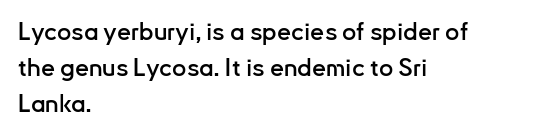
The image shows 25 px text type, upright; set left-aligned, normal line spacing (1.45x), normal letter spacing, not underlined.
